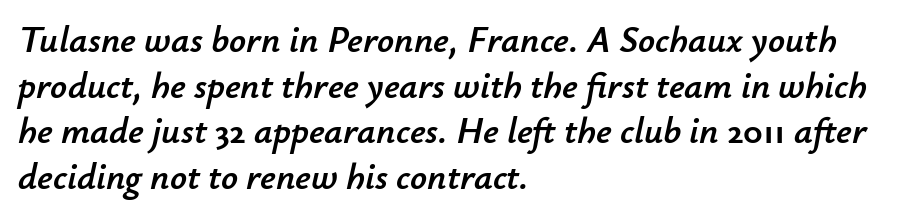
Q: Is the text italic (slanted)? A: Yes, it leans right by about 12 degrees.
Q: Is the text underlined? A: No.
Q: How is the paragraph aligned? A: Left-aligned.
Q: Is the spacing between letters normal or unusually wide? A: Normal.
Q: Width (condensed, normal, or wide)? A: Normal.
Q: Stroke contrast? A: Low.
Q: x-height? A: Small.
Q: Monospaced? A: No.
